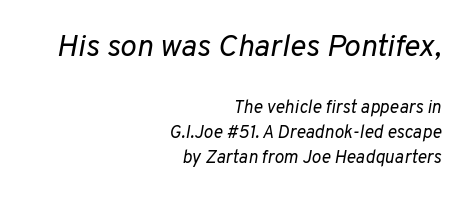
{"italic": "yes", "lean": "right", "slant_degrees": 10, "bold": "no", "weight": "regular", "width": "normal", "stroke_contrast": "low", "x_height": "medium", "monospaced": "no", "underline": "no", "align": "right", "line_spacing": "normal", "line_spacing_ratio": 1.41, "letter_spacing": "normal", "letter_spacing_em": 0.0, "larger_block": "first", "size_ratio": 1.72, "glyph_px": 31}
